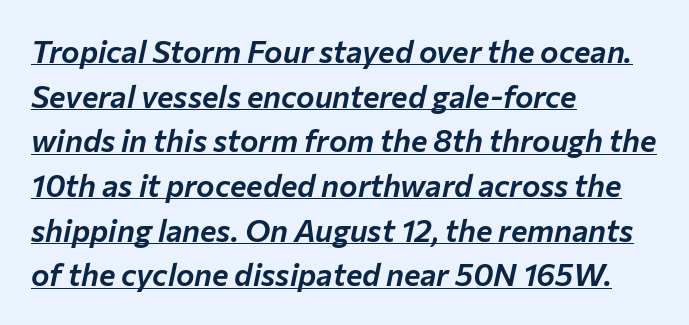
Do the characters align in a grid? No, the font is proportional. When letters slant like this, we call the style italic. Inter-character spacing is left at the font's built-in metrics. Alignment: flush left.
